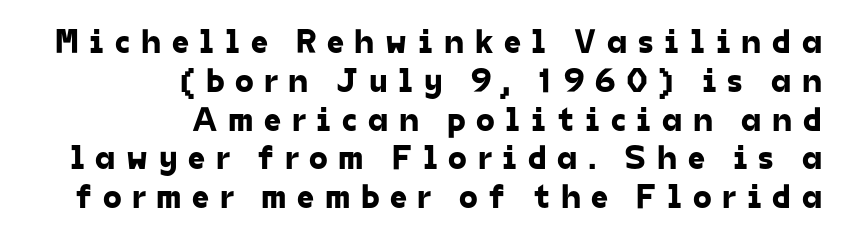
{"serif": "no", "width": "normal", "stroke_contrast": "low", "x_height": "medium", "monospaced": "no", "underline": "no", "align": "right", "line_spacing": "tight", "line_spacing_ratio": 1.14, "letter_spacing": "wide", "letter_spacing_em": 0.31, "glyph_px": 34}
